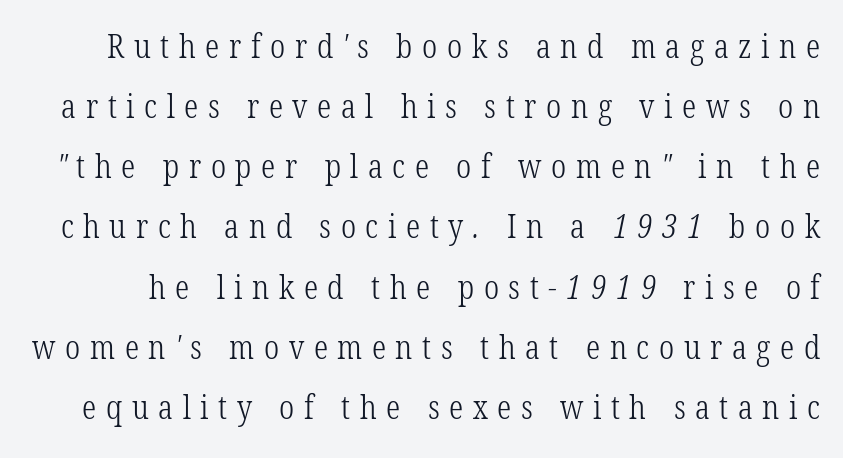
The image shows 32 px light, condensed serif type; set line spacing 1.88x, unusually wide letter spacing (+0.3 em), not underlined; low stroke contrast and a medium x-height.
